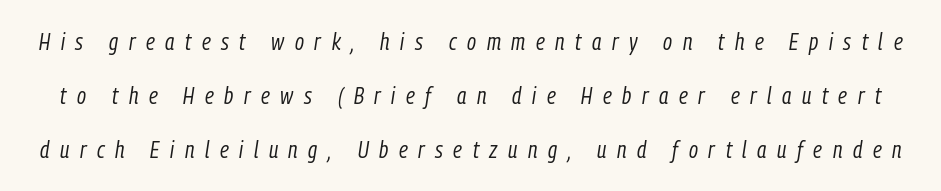
The image shows 23 px text type, italic (leaning right); set loose line spacing (2.34x), unusually wide letter spacing (+0.46 em), not underlined.
